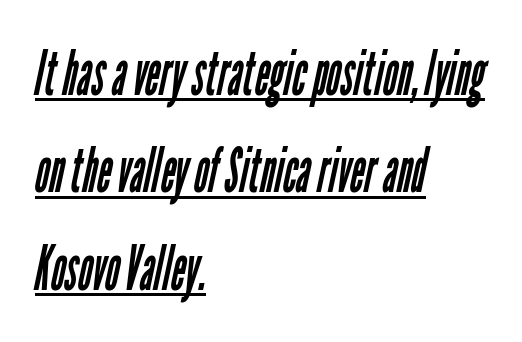
No chunkiness to these letters — they're not bold. The gaps between neighbouring characters are ordinary and unremarkable. Compared with a centered layout, this one pins lines to the left instead. What kind of face is this? One without serifs — a sans. Proportional: the letters do not fall into vertical columns. This sample keeps an unexceptional amount of space between lines.
